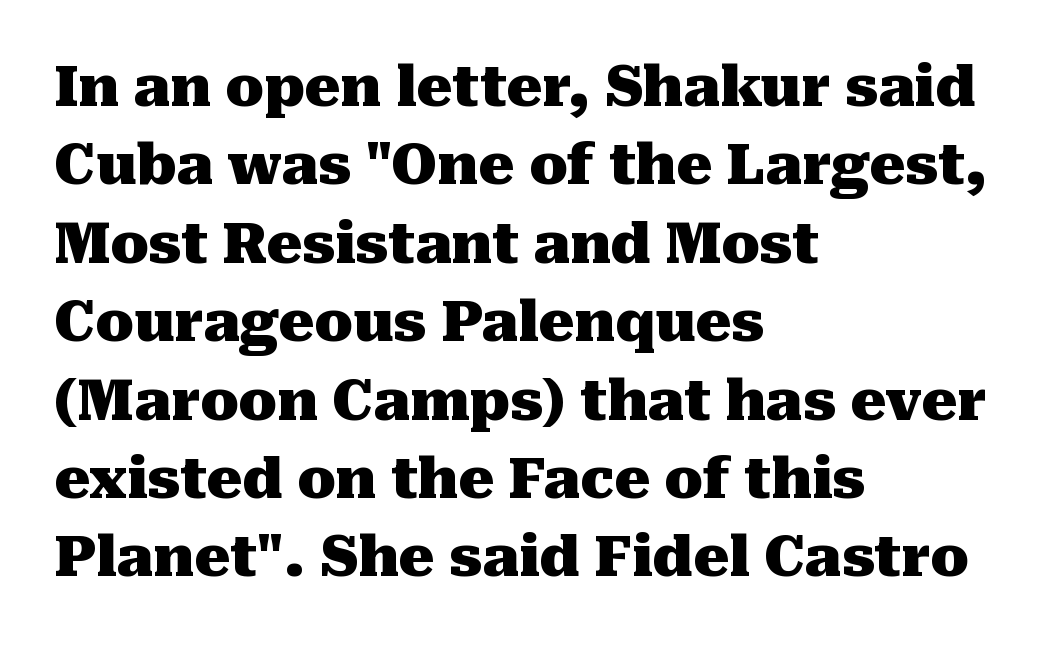
The image shows 56 px heavy serif type, upright; set left-aligned, normal line spacing (1.4x), normal letter spacing, not underlined; medium stroke contrast and a medium x-height.
